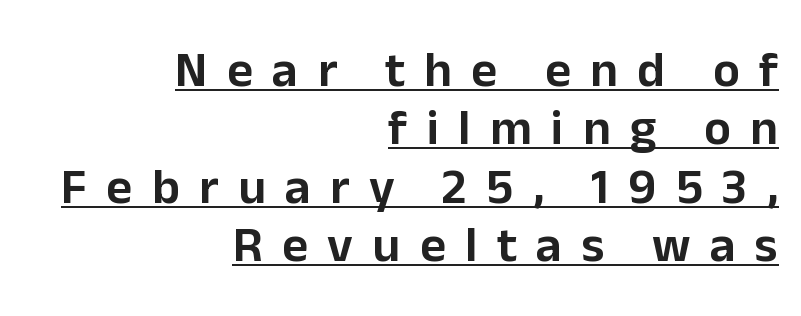
The letters stand upright; this is a roman face. The sample's only ornament is a line tracing under the words. Stroke terminals: plain, sans-serif. Substantial extra tracking has been applied to these lines. Here the designer chose a conventional face with non-uniform glyph widths.
